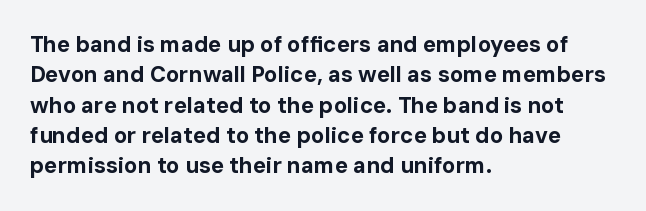
The paragraph shown leans on its left margin. The glyphs have the mass of a bold cut. How are the letters spaced? Ordinarily, with no added tracking. This sample uses an upright cut, with every glyph sitting square on the baseline.
